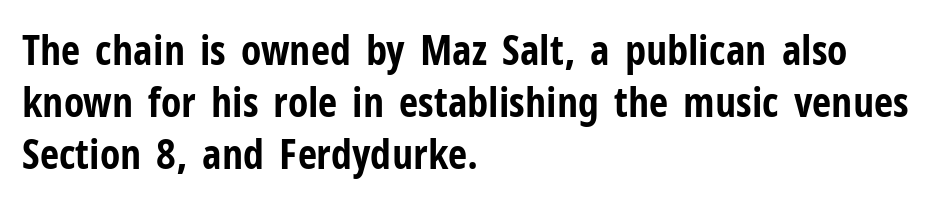
Is the type bold? Yes — the strokes are clearly thick and heavy. Ordinary non-slanted type is in use. The letters advance in unequal steps, a hallmark of proportional type. The tracking reads as untouched default to a designer's eye. Caption: multi-line text, flush left, ragged right. The string is rendered with underlining switched off.
